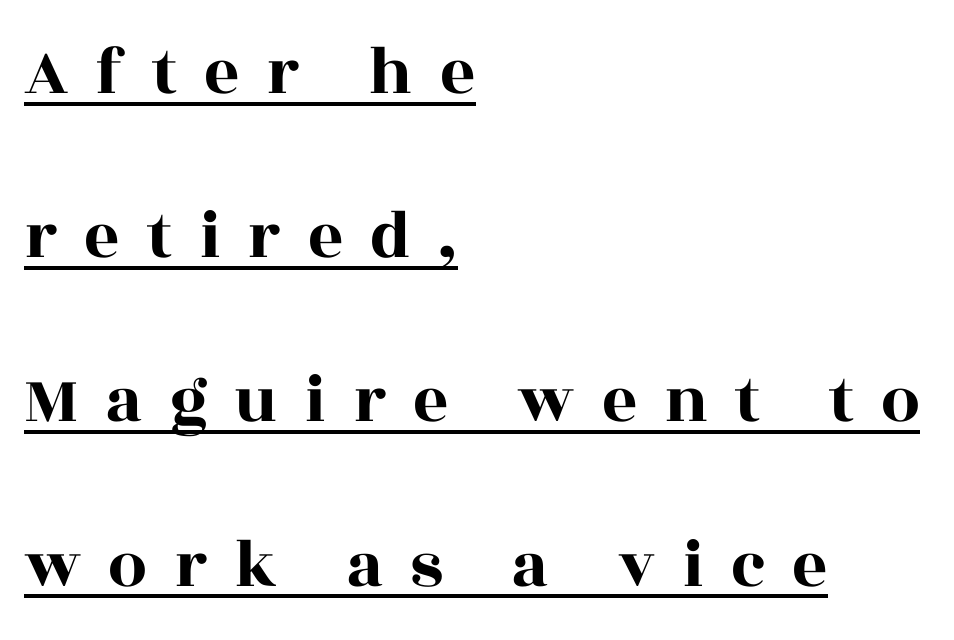
Q: Is the text italic (slanted)? A: No, it is upright.
Q: Is the typeface a serif or a sans-serif typeface? A: Serif.
Q: Is the text underlined? A: Yes.
Q: How is the paragraph aligned? A: Left-aligned.
Q: Is the spacing between letters normal or unusually wide? A: Unusually wide.
Q: Is the spacing between lines tight, normal or loose? A: Loose.
Q: Width (condensed, normal, or wide)? A: Wide.
Q: x-height? A: Large.
Q: Monospaced? A: No.
